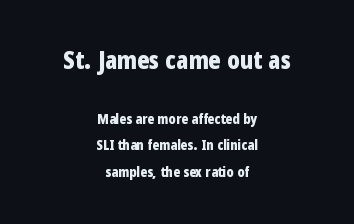
Upright lettering throughout. Compare the two chunks: the upper has the greater cap height. Teacher's note: observe the equal gaps on both sides — that is centered alignment. Tracking value appears to be zero — textbook default spacing.
